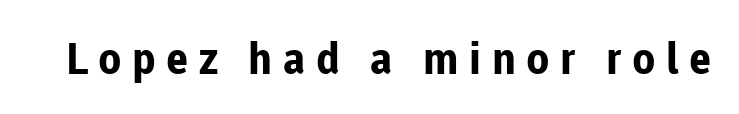
Q: Is the text bold? A: Yes.
Q: Is the text italic (slanted)? A: No, it is upright.
Q: Is the typeface a serif or a sans-serif typeface? A: Sans-serif.
Q: Is the text underlined? A: No.
Q: Is the spacing between letters normal or unusually wide? A: Unusually wide.
Q: Width (condensed, normal, or wide)? A: Normal.
Q: Stroke contrast? A: Low.
Q: x-height? A: Medium.
Q: Monospaced? A: No.
